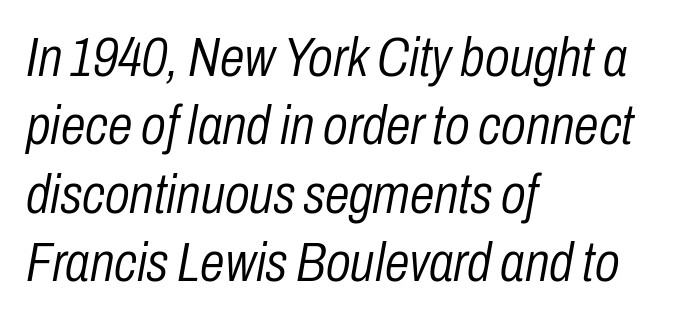
The image shows 56 px light, condensed type, italic (leaning right); set left-aligned, line spacing 1.22x, normal letter spacing, not underlined; low stroke contrast and a medium x-height.
